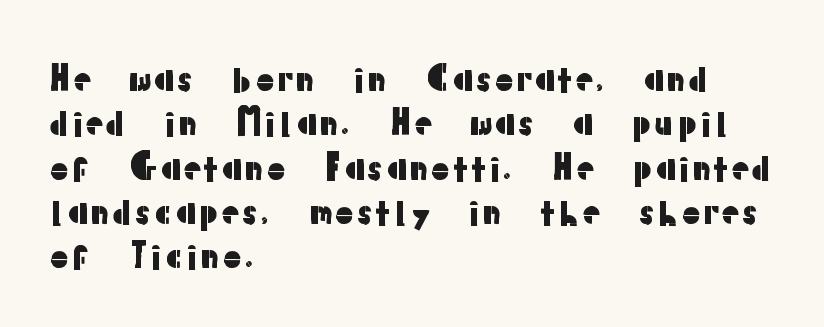
The image shows 36 px sans-serif type, upright; set left-aligned, line spacing 1.23x, normal letter spacing, not underlined; low stroke contrast and a medium x-height.
